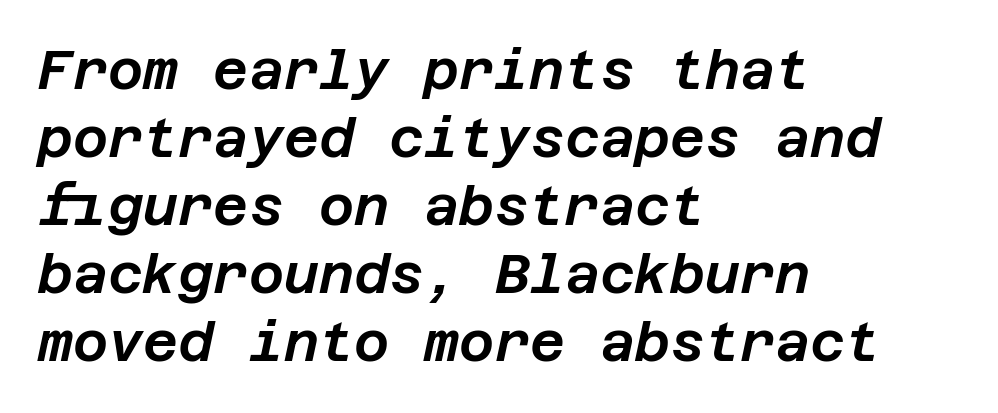
The font's italic variant was chosen for this text. Has an underline been added? It has not. Look at the tracking — it's just the regular setting, nothing added. The block of text has a typical density, with ordinary space between rows. In CSS terms this would be text-align: left.
